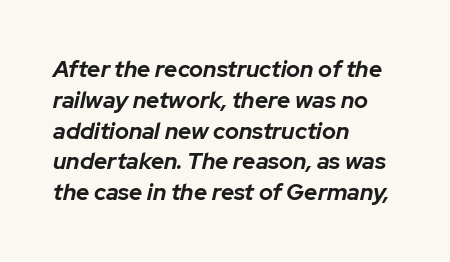
{"italic": "yes", "lean": "right", "slant_degrees": 12, "bold": "yes", "underline": "no", "align": "left", "line_spacing": "normal", "line_spacing_ratio": 1.34, "letter_spacing": "normal", "letter_spacing_em": 0.0, "glyph_px": 23}
